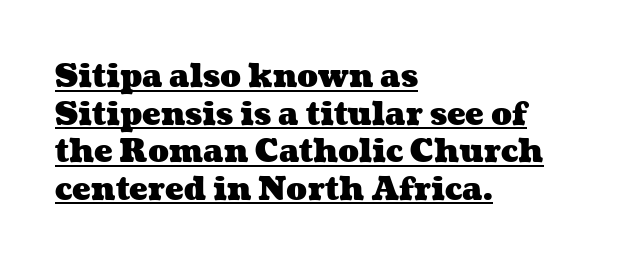
The ragged edge is on the right, which tells us the setting is flush left. Letter spacing: default. Bold? Absolutely — the strokes are thick and heavy. Each line of the rendering has a horizontal stroke beneath the glyphs. Looks like regular typesetting: each glyph gets only the width it needs.
